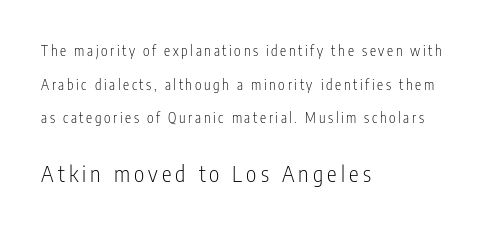
{"italic": "no", "bold": "no", "underline": "no", "align": "left", "line_spacing": "loose", "line_spacing_ratio": 2.4, "larger_block": "second", "size_ratio": 1.57, "glyph_px": 22}
